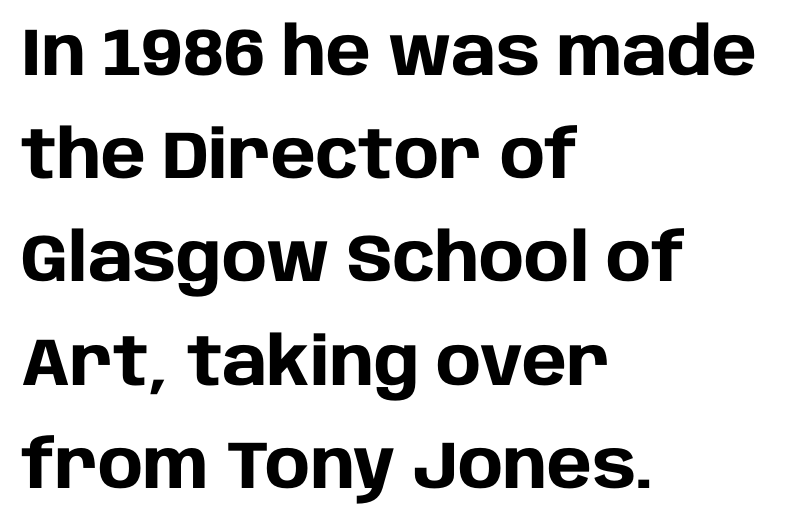
Q: Is the text bold? A: Yes.
Q: Is the text italic (slanted)? A: No, it is upright.
Q: Is the typeface a serif or a sans-serif typeface? A: Sans-serif.
Q: Is the text underlined? A: No.
Q: How is the paragraph aligned? A: Left-aligned.
Q: Is the spacing between letters normal or unusually wide? A: Normal.
Q: Is the spacing between lines tight, normal or loose? A: Normal.
Q: Width (condensed, normal, or wide)? A: Normal.
Q: Stroke contrast? A: Low.
Q: x-height? A: Large.
Q: Monospaced? A: No.
